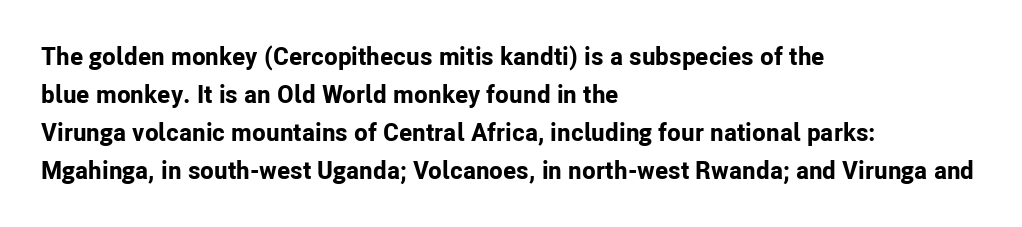
{"italic": "no", "bold": "yes", "underline": "no", "align": "left", "line_spacing": "normal", "line_spacing_ratio": 1.52, "letter_spacing": "normal", "letter_spacing_em": 0.0, "glyph_px": 25}
